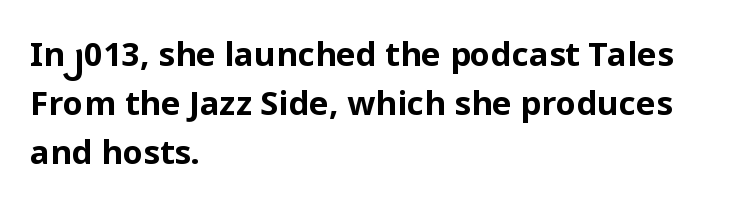
Q: Is the text bold? A: Yes.
Q: Is the text italic (slanted)? A: No, it is upright.
Q: Is the typeface a serif or a sans-serif typeface? A: Sans-serif.
Q: Is the text underlined? A: No.
Q: How is the paragraph aligned? A: Left-aligned.
Q: Is the spacing between letters normal or unusually wide? A: Normal.
Q: Is the spacing between lines tight, normal or loose? A: Normal.
Q: Width (condensed, normal, or wide)? A: Normal.
Q: Stroke contrast? A: Low.
Q: x-height? A: Medium.
Q: Monospaced? A: No.
